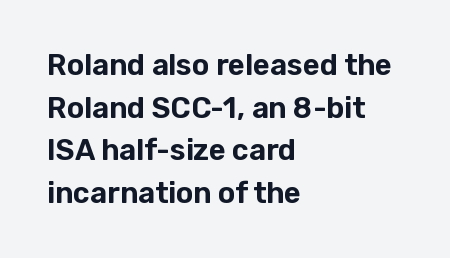
Honestly, there is no underline to notice here at all. Are there feet on the stems? There aren't — it's a sans. The lettering holds an erect, upright posture throughout. One-word summary of the alignment: left. Nothing unusual about the tracking: characters are spaced as the font intends. The space between consecutive lines is moderate.
